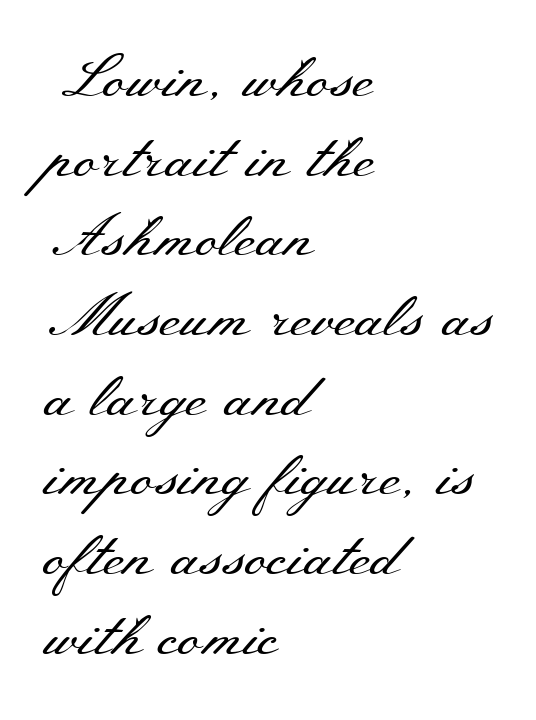
{"serif": "yes", "bold": "no", "weight": "regular", "width": "wide", "stroke_contrast": "medium", "x_height": "small", "monospaced": "no", "underline": "no", "align": "left", "line_spacing": "normal", "line_spacing_ratio": 1.35, "letter_spacing": "normal", "letter_spacing_em": 0.0, "glyph_px": 59}
